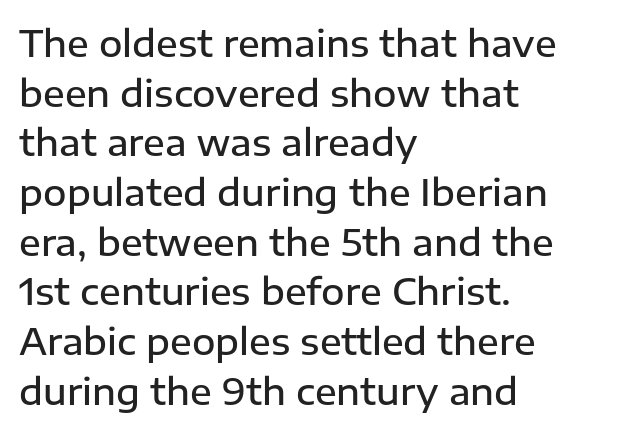
{"serif": "no", "italic": "no", "bold": "semi", "weight": "semibold", "width": "normal", "stroke_contrast": "low", "x_height": "medium", "monospaced": "no", "underline": "no", "align": "left", "line_spacing": "normal", "line_spacing_ratio": 1.38, "letter_spacing": "normal", "letter_spacing_em": 0.0, "glyph_px": 36}
